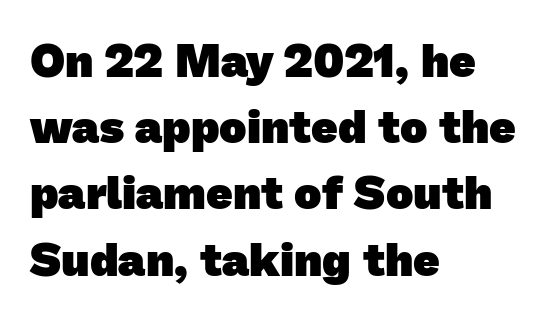
The image shows 46 px heavy sans-serif type; set left-aligned, normal line spacing (1.44x), normal letter spacing, not underlined; low stroke contrast and a medium x-height.
